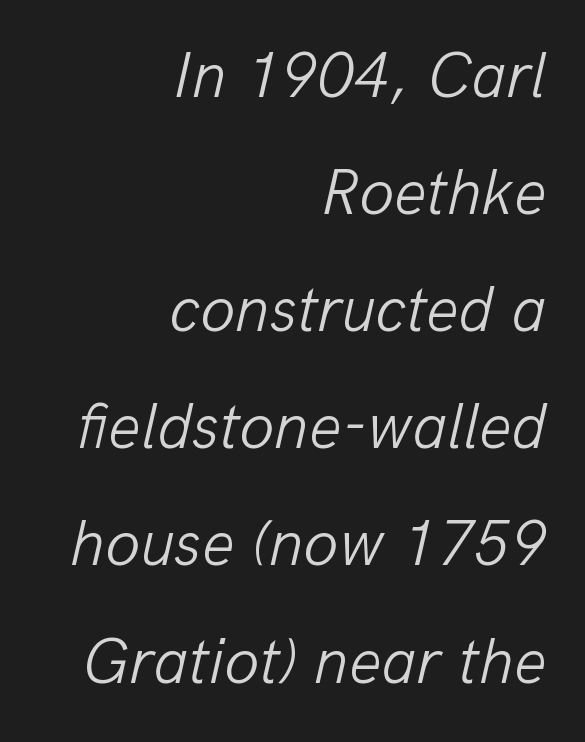
This reads as an unemphasized weight, regular at the heaviest. The string is rendered with underlining switched off. The tracking reads as untouched default to a designer's eye. The passage is arranged like a letterhead date or caption credit — flush right. The passage shown leans; its letterforms are oblique. Each letter keeps its own natural width here, so spacing adapts to shape.
